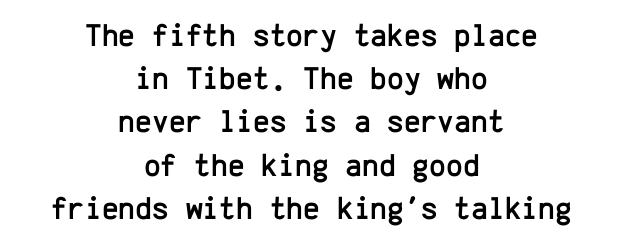
Q: Is the text italic (slanted)? A: No, it is upright.
Q: Is the typeface a serif or a sans-serif typeface? A: Sans-serif.
Q: Is the text underlined? A: No.
Q: How is the paragraph aligned? A: Centered.
Q: Is the spacing between letters normal or unusually wide? A: Normal.
Q: Is the spacing between lines tight, normal or loose? A: Normal.
Q: Width (condensed, normal, or wide)? A: Normal.
Q: Stroke contrast? A: Low.
Q: x-height? A: Medium.
Q: Monospaced? A: Yes.
